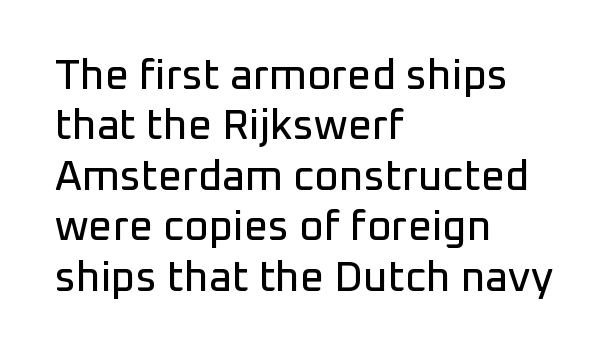
The image shows 42 px sans-serif type, upright; set left-aligned, line spacing 1.2x, normal letter spacing, not underlined; low stroke contrast and a medium x-height.
